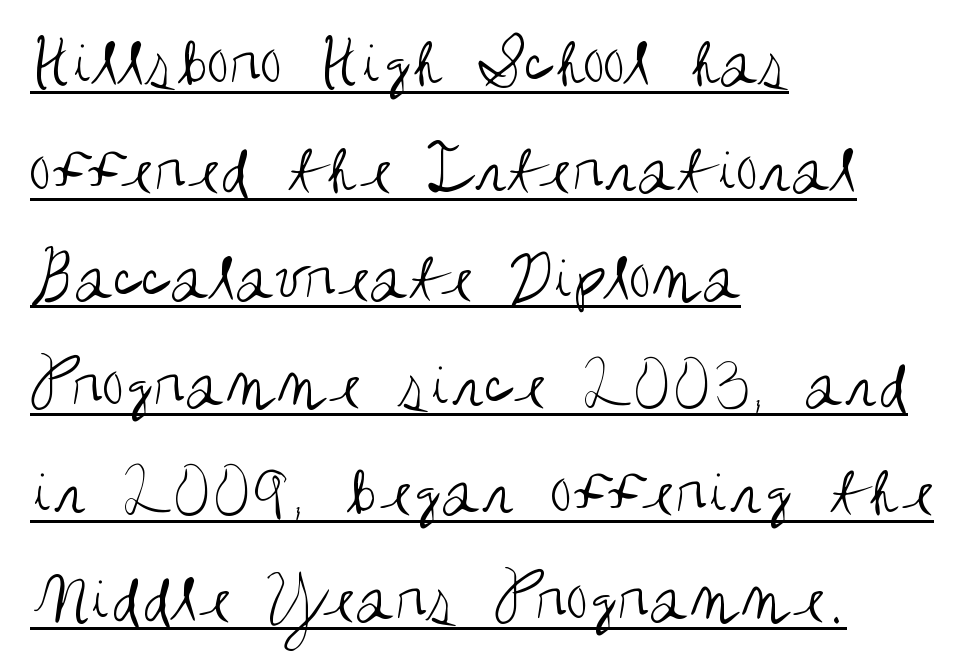
{"serif": "no", "bold": "no", "weight": "regular", "width": "condensed", "stroke_contrast": "medium", "x_height": "large", "monospaced": "no", "underline": "yes", "align": "left", "line_spacing": "normal", "line_spacing_ratio": 1.49, "letter_spacing": "normal", "letter_spacing_em": 0.0, "glyph_px": 72}
